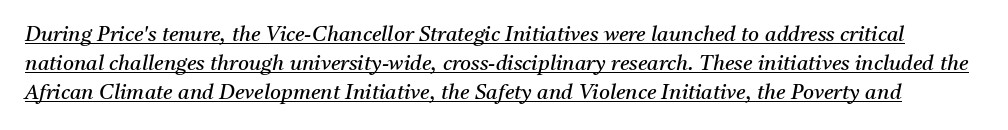
{"italic": "yes", "lean": "right", "slant_degrees": 11, "bold": "no", "underline": "yes", "line_spacing": "normal", "line_spacing_ratio": 1.38, "letter_spacing": "normal", "letter_spacing_em": 0.0, "glyph_px": 21}
